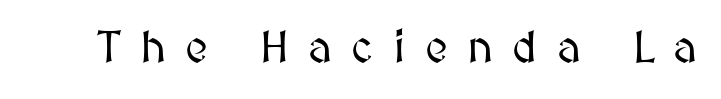
The image shows 45 px text type, upright; set unusually wide letter spacing (+0.43 em), not underlined; medium stroke contrast and a medium x-height.
